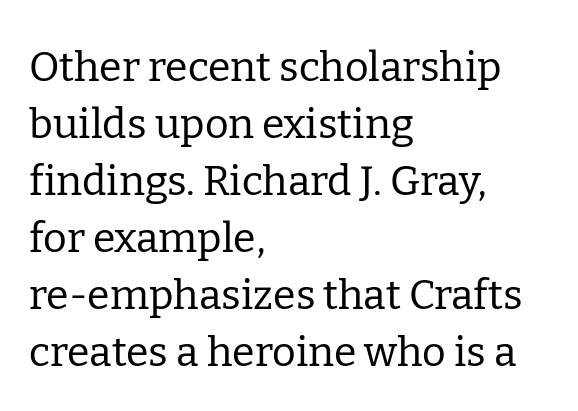
When letters stand straight like this, we call the style roman or upright. In CSS terms this would be text-align: left. The letterforms sit at book weight or below. The baseline area is clear. Letterform terminals end in serifs throughout the passage. Regarding leading, the lines here are spaced in the standard way.
